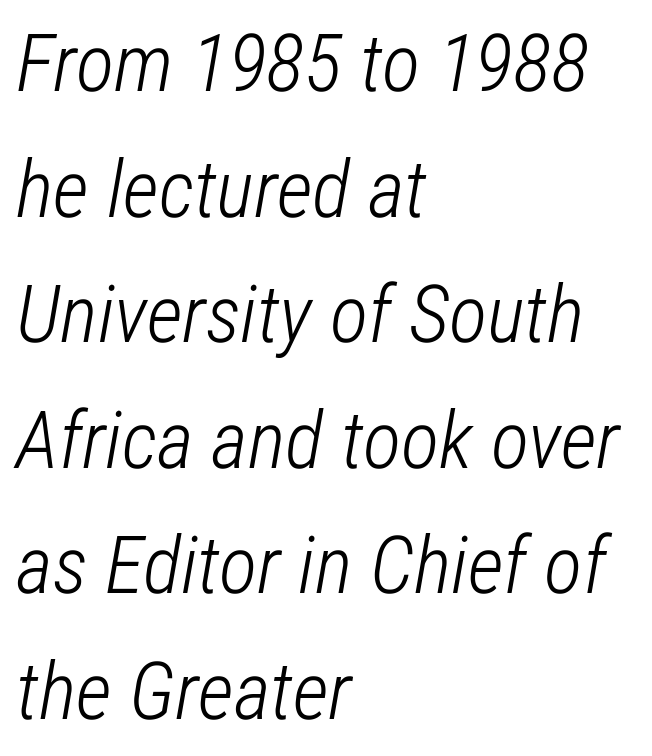
The area under the type is left untouched. Is this a heavy cut? Hardly; it is regular or lighter. Nothing unusual about the tracking: characters are spaced as the font intends. An italicized treatment has been applied to the whole sample.
